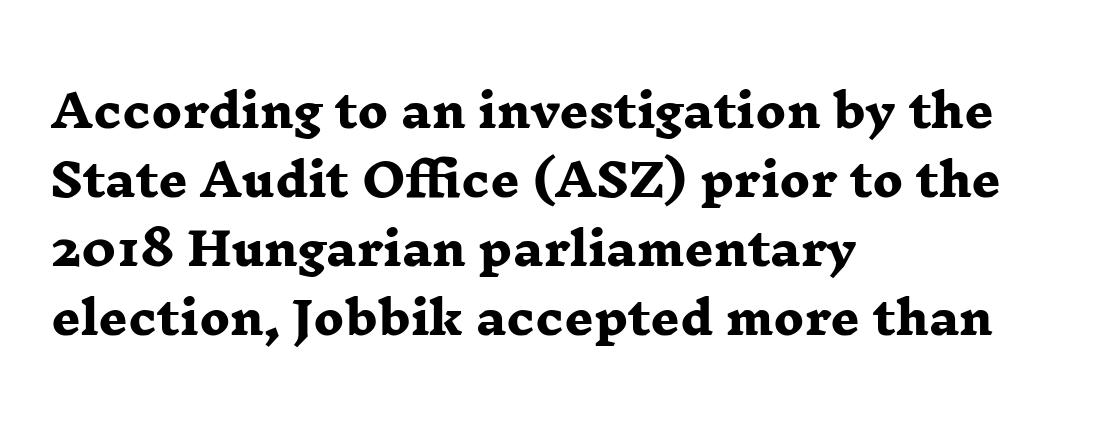
{"serif": "yes", "bold": "yes", "weight": "heavy", "width": "wide", "stroke_contrast": "low", "x_height": "medium", "monospaced": "no", "underline": "no", "align": "left", "line_spacing": "normal", "line_spacing_ratio": 1.53, "letter_spacing": "normal", "letter_spacing_em": 0.0, "glyph_px": 45}
